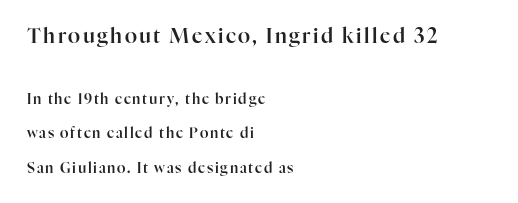
This is roman type, the default non-slanted kind. Clear beneath every line of the passage. You could fit nearly another row in the gap between these rows. A student would call this left alignment; a typographer would say flush left, rag right. The earlier block is typeset at a bigger size than the later block.
